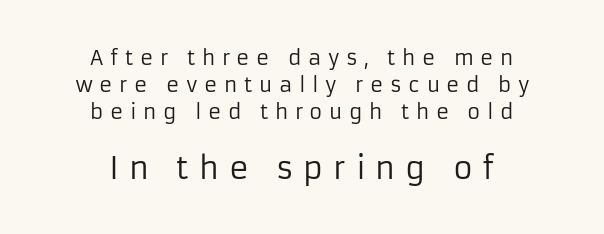
The image shows 30 px regular-weight sans-serif type, upright; set centered, normal line spacing (1.34x), unusually wide letter spacing (+0.33 em), not underlined; the second (bottom) block is 1.5x larger; low stroke contrast and a medium x-height.
